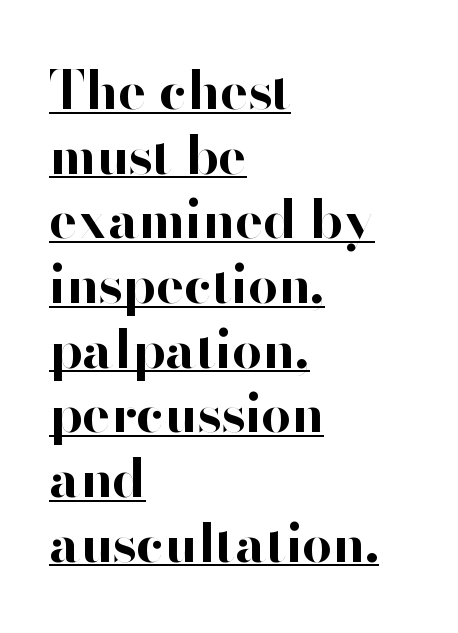
The face used here is a sans, in the tradition of grotesques and geometrics. These lines stack with their left ends in a neat column. The axis of the letterforms is exactly vertical. These words are printed bold, with thick strokes throughout. This sample has the flowing, uneven cadence of proportional lettering.
